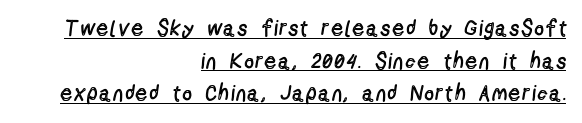
Q: Is the text bold? A: No.
Q: Is the text underlined? A: Yes.
Q: How is the paragraph aligned? A: Right-aligned.
Q: Is the spacing between lines tight, normal or loose? A: Normal.
